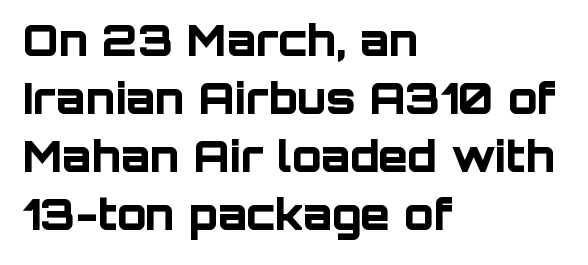
Tall strokes in this sample are plumb rather than angled. The typeface chosen for these lines omits serifs. Do the characters align in a grid? No, the font is proportional. The specimen omits any rule beneath the text block's lines. This sample uses plain, unmodified letter spacing. Is the block centered? No — it sits flush against the left margin.
